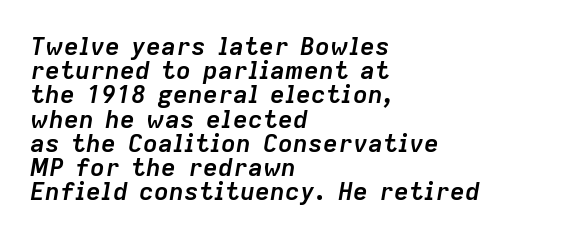
The image shows 25 px bold type, italic (leaning right); set left-aligned, tight line spacing (0.97x), normal letter spacing, not underlined.
